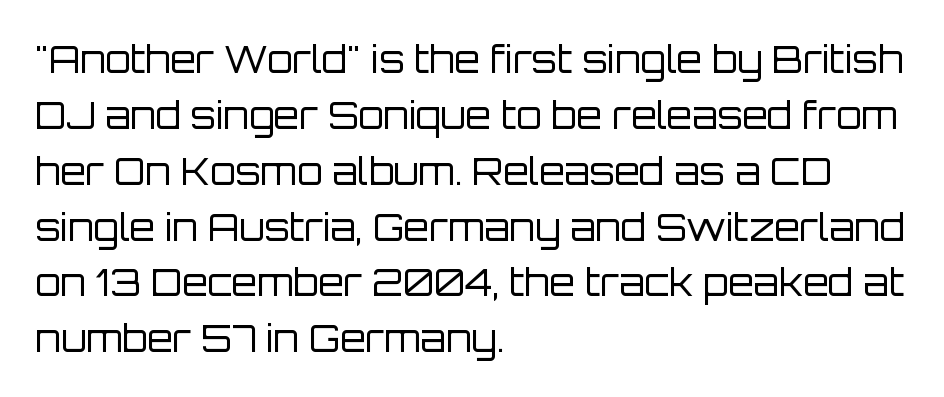
Q: Is the text bold? A: No.
Q: Is the text italic (slanted)? A: No, it is upright.
Q: Is the typeface a serif or a sans-serif typeface? A: Sans-serif.
Q: Is the text underlined? A: No.
Q: How is the paragraph aligned? A: Left-aligned.
Q: Is the spacing between letters normal or unusually wide? A: Normal.
Q: Is the spacing between lines tight, normal or loose? A: Normal.
Q: Width (condensed, normal, or wide)? A: Normal.
Q: Stroke contrast? A: Low.
Q: x-height? A: Large.
Q: Monospaced? A: No.
